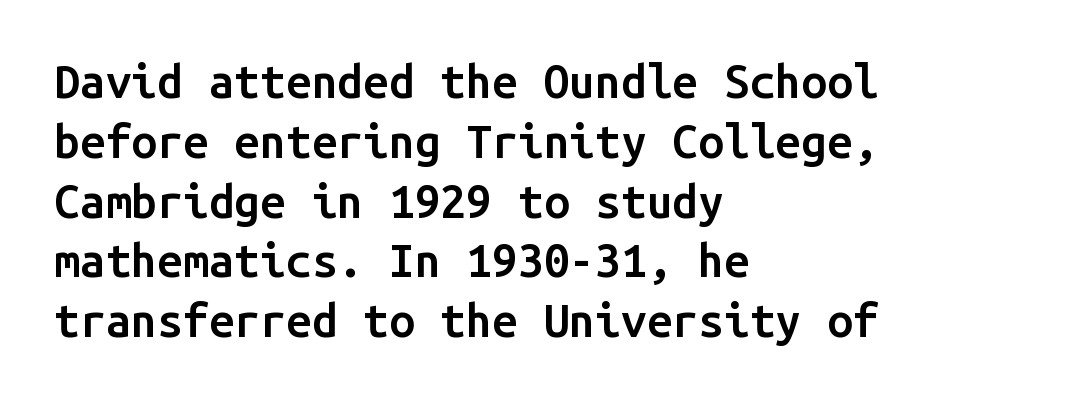
Q: Is the text bold? A: Semi-bold.
Q: Is the text italic (slanted)? A: No, it is upright.
Q: Is the typeface a serif or a sans-serif typeface? A: Sans-serif.
Q: Is the text underlined? A: No.
Q: How is the paragraph aligned? A: Left-aligned.
Q: Is the spacing between letters normal or unusually wide? A: Normal.
Q: Is the spacing between lines tight, normal or loose? A: Normal.
Q: Width (condensed, normal, or wide)? A: Normal.
Q: Stroke contrast? A: Low.
Q: x-height? A: Medium.
Q: Monospaced? A: Yes.
